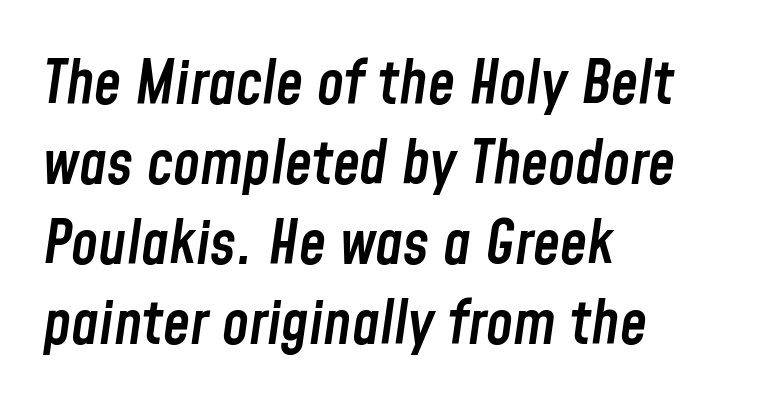
{"italic": "yes", "lean": "right", "slant_degrees": 8, "bold": "semi", "weight": "semibold", "width": "condensed", "stroke_contrast": "low", "x_height": "medium", "monospaced": "no", "underline": "no", "align": "left", "line_spacing": "normal", "line_spacing_ratio": 1.31, "letter_spacing": "normal", "letter_spacing_em": 0.0, "glyph_px": 61}
